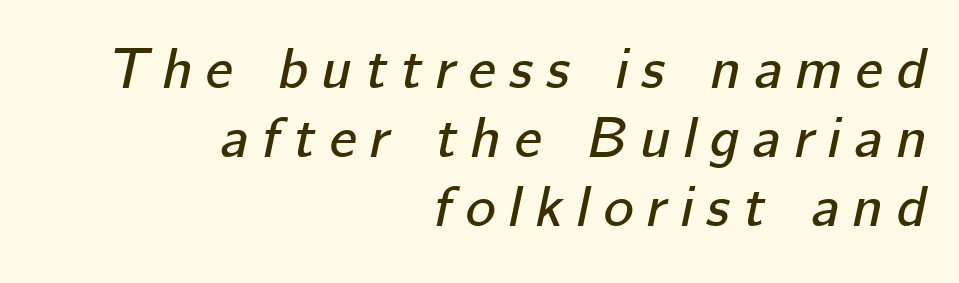
The image shows 57 px text type, italic (leaning right); set right-aligned, line spacing 1.21x, unusually wide letter spacing (+0.24 em), not underlined; low stroke contrast and a medium x-height.
